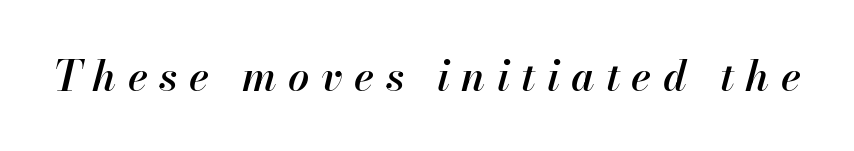
{"italic": "yes", "lean": "right", "slant_degrees": 13, "bold": "semi", "weight": "semibold", "width": "normal", "stroke_contrast": "high", "x_height": "small", "monospaced": "no", "underline": "no", "letter_spacing": "wide", "letter_spacing_em": 0.27, "glyph_px": 42}
